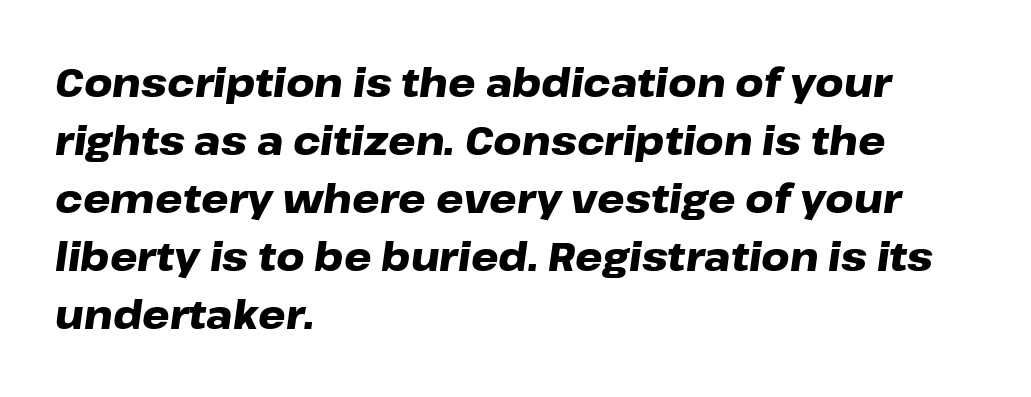
{"italic": "yes", "lean": "right", "slant_degrees": 8, "bold": "yes", "weight": "heavy", "width": "wide", "stroke_contrast": "low", "x_height": "medium", "monospaced": "no", "underline": "no", "align": "left", "line_spacing": "normal", "line_spacing_ratio": 1.49, "letter_spacing": "normal", "letter_spacing_em": 0.0, "glyph_px": 39}
